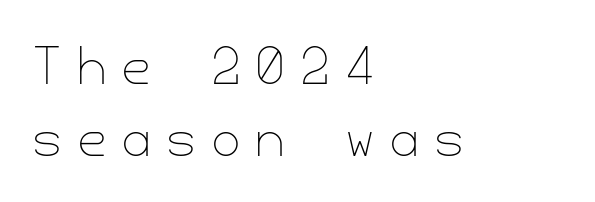
Vertical spacing — default. No letter is thick-stroked: the sample isn't bold. Where is the straight margin? On the left. Ordinary non-slanted type is in use.
